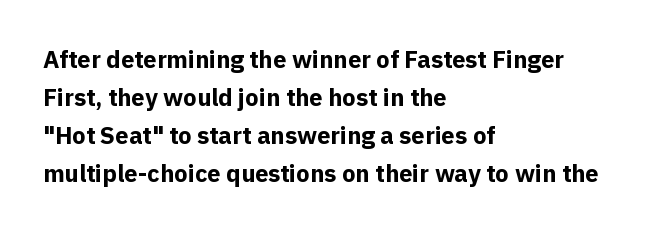
{"italic": "no", "bold": "yes", "underline": "no", "align": "left", "line_spacing": "normal", "line_spacing_ratio": 1.59, "letter_spacing": "normal", "letter_spacing_em": 0.0, "glyph_px": 24}
